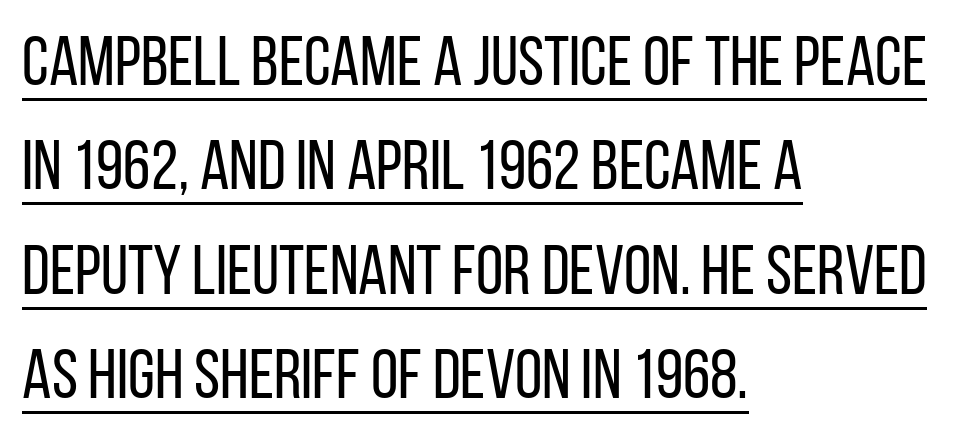
The image shows 70 px regular-weight, condensed sans-serif type, upright; set left-aligned, normal line spacing (1.49x), normal letter spacing, underlined; low stroke contrast and a large x-height.
